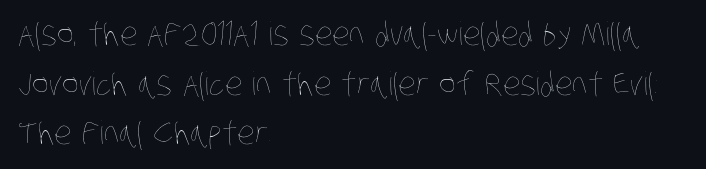
The letters advance in unequal steps, a hallmark of proportional type. There is no visible air inserted between adjacent glyphs. Every row of glyphs begins at an identical x-position on the left. Heaviness? Minimal to ordinary, like unemphasized prose. Type without underlining.
